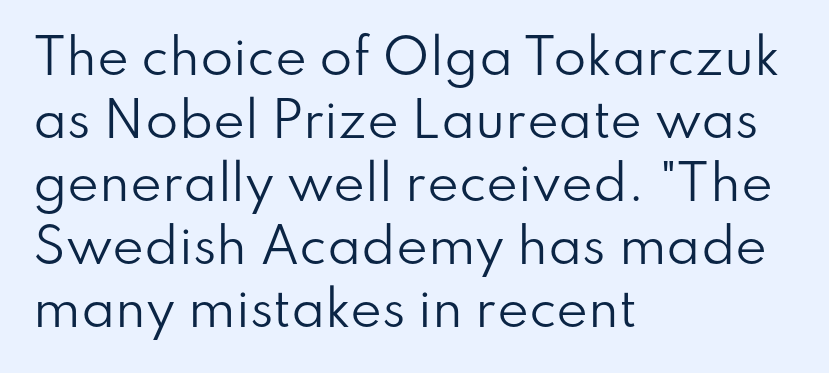
{"serif": "no", "italic": "no", "bold": "no", "weight": "regular", "width": "normal", "stroke_contrast": "low", "x_height": "small", "monospaced": "no", "underline": "no", "align": "left", "line_spacing": "normal", "line_spacing_ratio": 1.31, "letter_spacing": "normal", "letter_spacing_em": 0.0, "glyph_px": 48}
